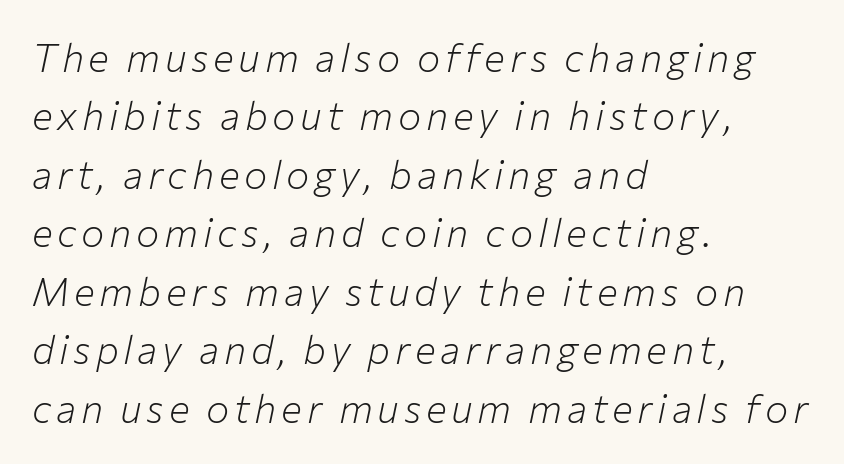
Q: Is the text bold? A: No.
Q: Is the text italic (slanted)? A: Yes, it leans right by about 12 degrees.
Q: Is the text underlined? A: No.
Q: How is the paragraph aligned? A: Left-aligned.
Q: Is the spacing between lines tight, normal or loose? A: Normal.
Q: Width (condensed, normal, or wide)? A: Normal.
Q: Stroke contrast? A: Low.
Q: x-height? A: Medium.
Q: Monospaced? A: No.
